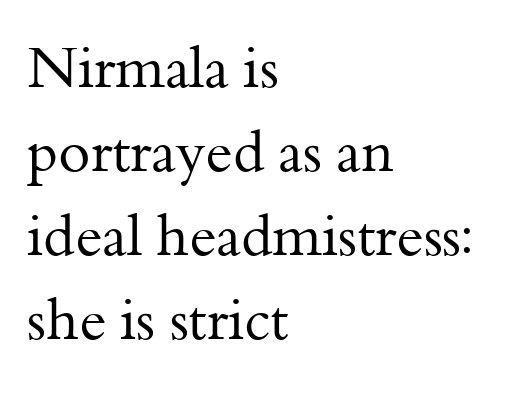
{"serif": "yes", "italic": "no", "bold": "no", "weight": "regular", "width": "normal", "stroke_contrast": "medium", "x_height": "small", "monospaced": "no", "underline": "no", "align": "left", "line_spacing": "normal", "line_spacing_ratio": 1.45, "letter_spacing": "normal", "letter_spacing_em": 0.0, "glyph_px": 58}
